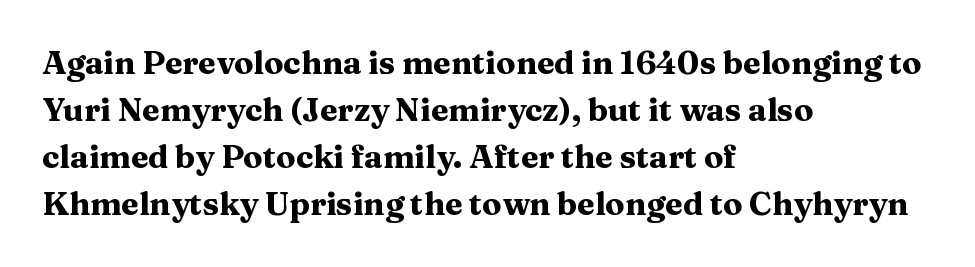
{"serif": "yes", "italic": "no", "bold": "yes", "weight": "heavy", "width": "wide", "stroke_contrast": "medium", "x_height": "medium", "monospaced": "no", "underline": "no", "align": "left", "line_spacing": "normal", "line_spacing_ratio": 1.47, "letter_spacing": "normal", "letter_spacing_em": 0.0, "glyph_px": 32}
